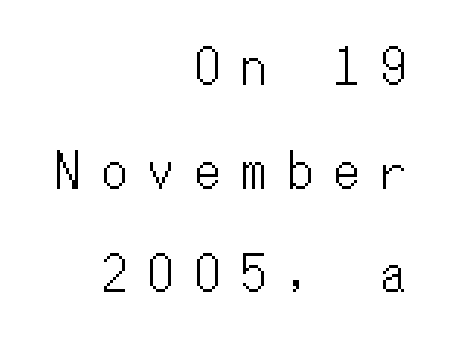
The image shows 48 px condensed type, upright, monospaced; set right-aligned, loose line spacing (2.16x), unusually wide letter spacing (+0.47 em), not underlined; low stroke contrast and a medium x-height.
